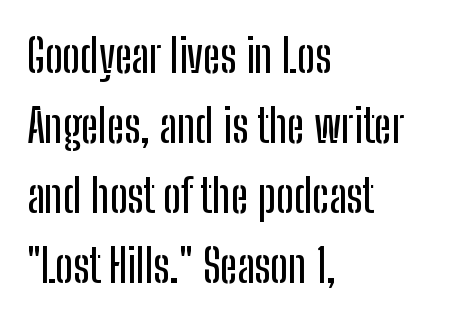
Grotesque or geometric, the face here clearly has no serifs. Looks like regular typesetting: each glyph gets only the width it needs. Glyph-to-glyph distance matches everyday printed text. The text block is weighted toward the left margin, trailing off unevenly rightward.
